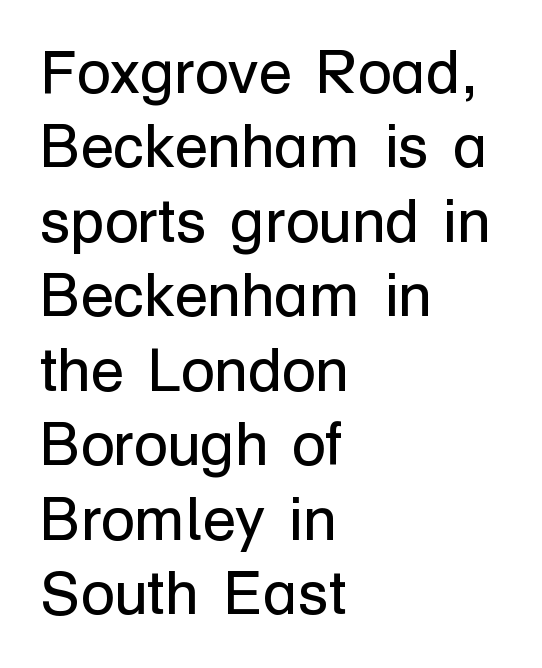
Q: Is the text bold? A: No.
Q: Is the text italic (slanted)? A: No, it is upright.
Q: Is the typeface a serif or a sans-serif typeface? A: Sans-serif.
Q: Is the text underlined? A: No.
Q: How is the paragraph aligned? A: Left-aligned.
Q: Is the spacing between letters normal or unusually wide? A: Normal.
Q: Width (condensed, normal, or wide)? A: Normal.
Q: Stroke contrast? A: Low.
Q: x-height? A: Medium.
Q: Monospaced? A: No.
